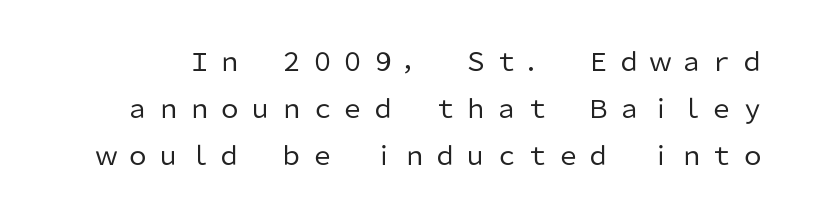
Just letters on the line, the space beneath them empty. Rendered with straight, roman letterforms. The cut favours lightness, reaching ordinary text weight at its darkest. This rendering widens character spacing well past its baseline value.
